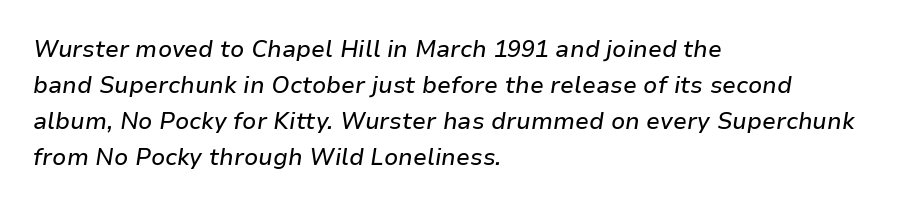
Q: Is the text italic (slanted)? A: Yes, it leans right by about 9 degrees.
Q: Is the text underlined? A: No.
Q: How is the paragraph aligned? A: Left-aligned.
Q: Is the spacing between letters normal or unusually wide? A: Normal.
Q: Is the spacing between lines tight, normal or loose? A: Normal.
